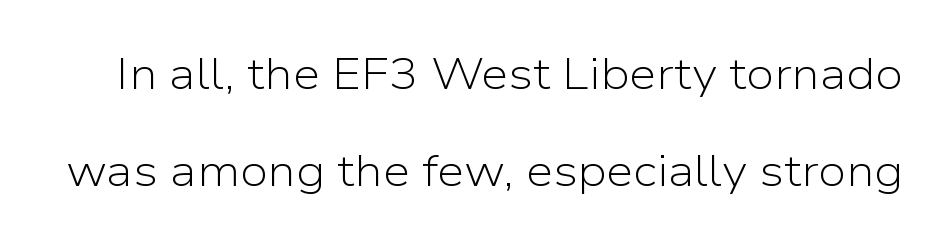
The face used here is proportionally spaced, like ordinary book or web type. Bare-footed words on every line. A roman cut, with each character standing at attention. Standard letterfit; no display-style spreading of the glyphs.
